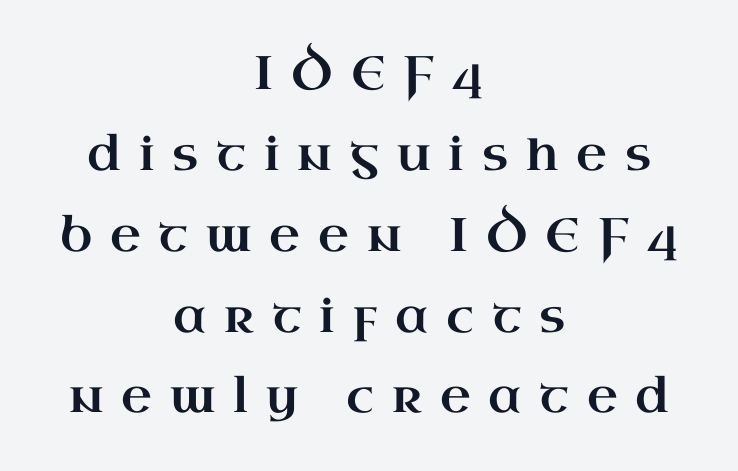
Every row of glyphs is offset so its center matches the block's center. The face used here is rendered with a markedly widened letterfit. Is this a sans? No — the strokes have serifs. Each letter keeps its own natural width here, so spacing adapts to shape. The letters stand straight up with perfectly vertical stems. The words here are not underlined.
